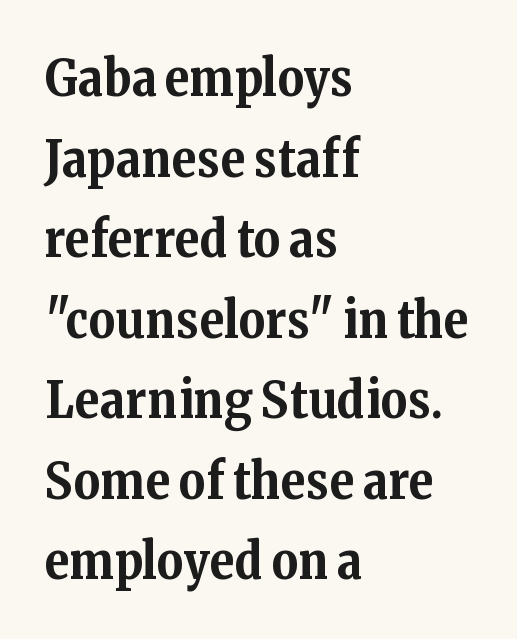
The type family on display is of the serif kind. Letters rest on an invisible, unmarked baseline. No italicization has been applied; the sample stays upright. A dark, heavy texture on the line: the type is bold. What's the leading like? Ordinary, nothing unusual.
